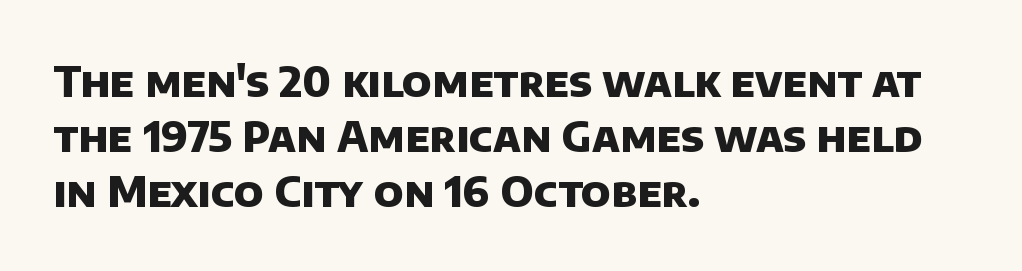
Q: Is the text bold? A: Yes.
Q: Is the typeface a serif or a sans-serif typeface? A: Sans-serif.
Q: Is the text underlined? A: No.
Q: How is the paragraph aligned? A: Left-aligned.
Q: Is the spacing between letters normal or unusually wide? A: Normal.
Q: Is the spacing between lines tight, normal or loose? A: Normal.
Q: Width (condensed, normal, or wide)? A: Normal.
Q: Stroke contrast? A: Low.
Q: x-height? A: Large.
Q: Monospaced? A: No.
